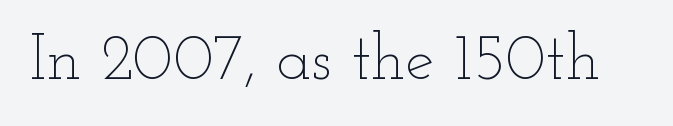
The zone under the glyphs is completely vacant. The passage shown is typed in a proportional face where columns would drift. These glyphs show unthickened strokes, regular width or finer. The letters stand upright; this is a roman face. This sample uses plain, unmodified letter spacing.
